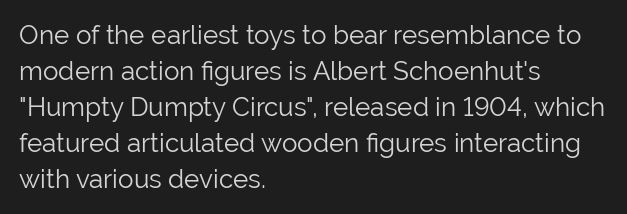
{"italic": "no", "bold": "no", "underline": "no", "align": "left", "line_spacing": "normal", "line_spacing_ratio": 1.38, "letter_spacing": "normal", "letter_spacing_em": 0.0, "glyph_px": 26}
